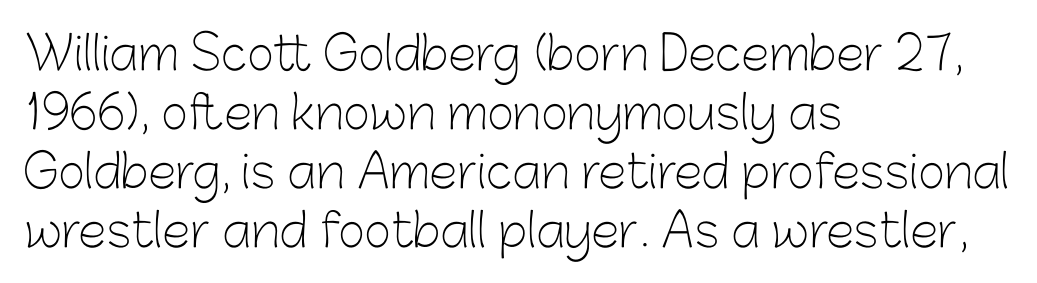
Q: Is the text bold? A: No.
Q: Is the text italic (slanted)? A: No, it is upright.
Q: Is the typeface a serif or a sans-serif typeface? A: Sans-serif.
Q: Is the text underlined? A: No.
Q: How is the paragraph aligned? A: Left-aligned.
Q: Is the spacing between letters normal or unusually wide? A: Normal.
Q: Is the spacing between lines tight, normal or loose? A: Normal.
Q: Width (condensed, normal, or wide)? A: Normal.
Q: Stroke contrast? A: Low.
Q: x-height? A: Medium.
Q: Monospaced? A: No.
